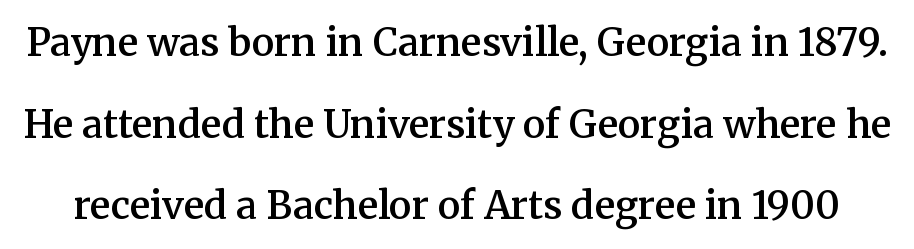
{"serif": "yes", "italic": "no", "bold": "semi", "weight": "semibold", "width": "normal", "stroke_contrast": "medium", "x_height": "medium", "monospaced": "no", "underline": "no", "line_spacing": "loose", "line_spacing_ratio": 2.15, "letter_spacing": "normal", "letter_spacing_em": 0.0, "glyph_px": 38}
